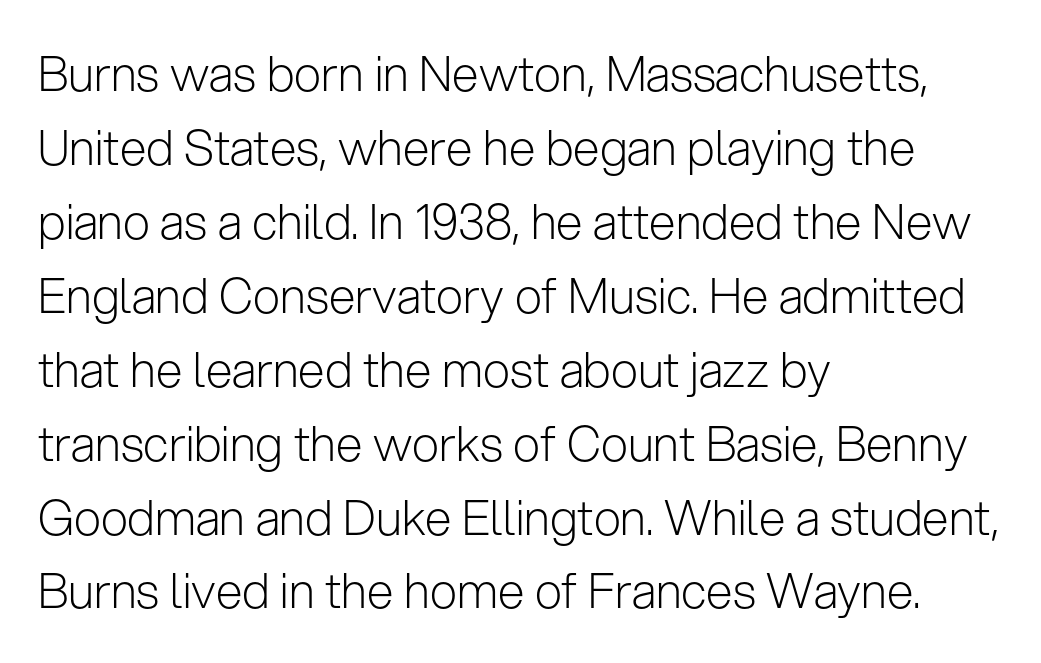
Reading down the column, the eye jumps a familiar distance to each next line. Are there feet on the stems? There aren't — it's a sans. In CSS terms this would be text-align: left. Think of a printed novel: that variable character pitch is what you see here. When letters stand straight like this, we call the style roman or upright.
